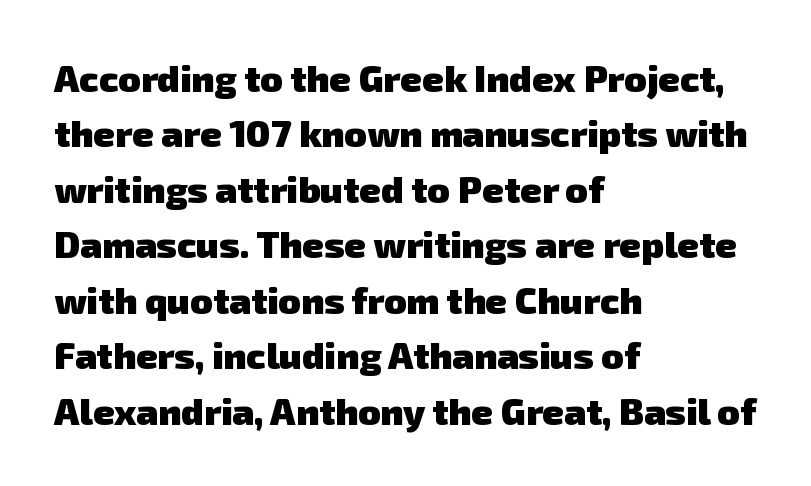
The image shows 37 px heavy sans-serif type; set left-aligned, normal line spacing (1.5x), normal letter spacing, not underlined; low stroke contrast and a medium x-height.
